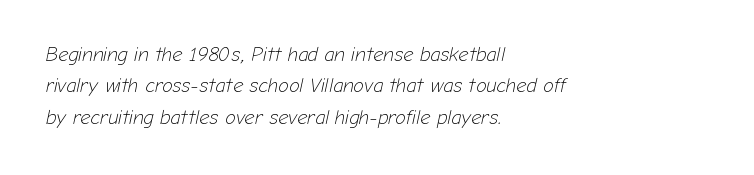
The cut favours lightness, reaching ordinary text weight at its darkest. Italic? Definitely — the glyphs are oblique. Quick note: underline off. Where is the straight margin? On the left. A normal amount of white space separates one row of letters from the next.
